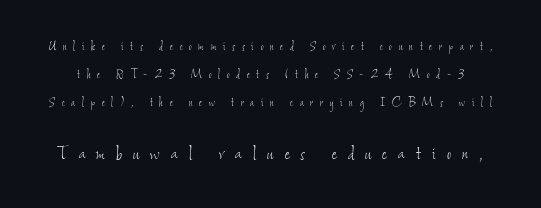
Bold? No — there's no thickening of the strokes. What stands out about the letter spacing? Its width — letters are far apart. Size hierarchy here favors the trailing block over the leading one. The zone under the glyphs is completely vacant.
